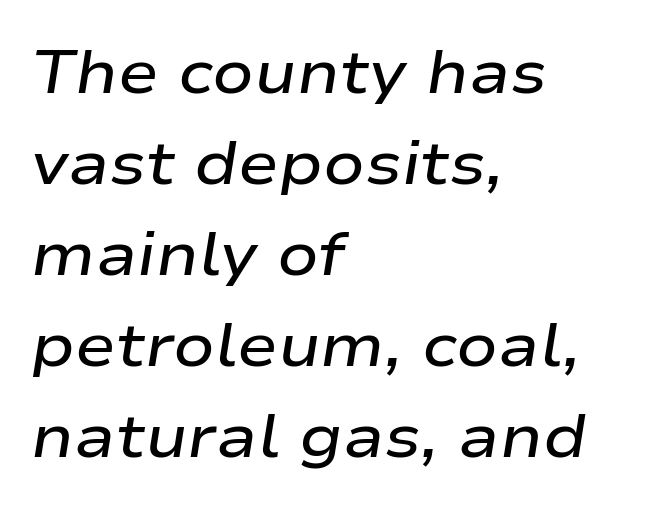
Normally led — the rows are evenly, conventionally spaced. These words are printed semibold, heavier than regular yet not bold. Default kerning and tracking; the words read as compact shapes. The gap between lines stays unmarked. Here the designer chose a conventional face with non-uniform glyph widths.
